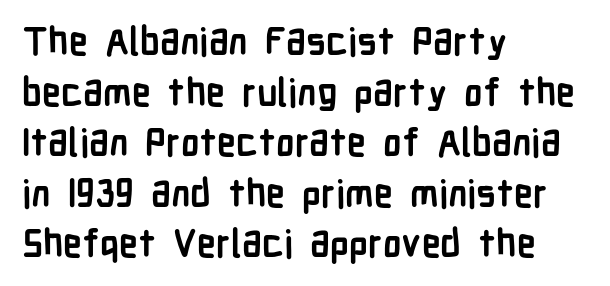
{"serif": "no", "italic": "no", "bold": "yes", "weight": "semibold", "width": "condensed", "stroke_contrast": "low", "x_height": "medium", "monospaced": "no", "underline": "no", "align": "left", "line_spacing": "normal", "line_spacing_ratio": 1.33, "letter_spacing": "normal", "letter_spacing_em": 0.0, "glyph_px": 38}
